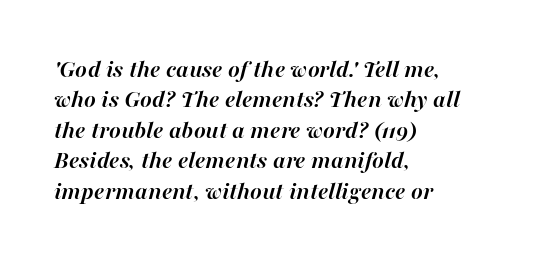
In terms of weight, the rendering is a true, heavy bold. Only glyphs here, with clear space below each row. Default kerning and tracking; the words read as compact shapes. These lines stack with their left ends in a neat column.
